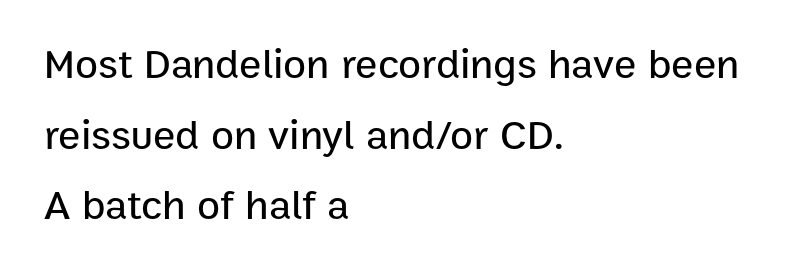
{"serif": "no", "italic": "no", "width": "normal", "stroke_contrast": "low", "x_height": "medium", "monospaced": "no", "underline": "no", "align": "left", "line_spacing": "normal", "line_spacing_ratio": 1.68, "letter_spacing": "normal", "letter_spacing_em": 0.0, "glyph_px": 42}
